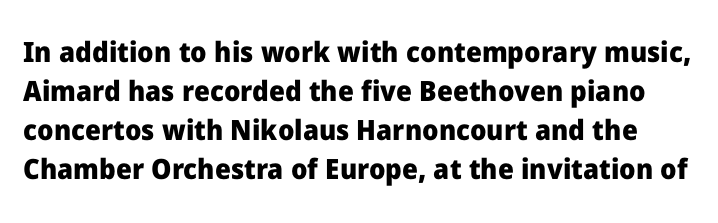
Q: Is the text bold? A: Yes.
Q: Is the text italic (slanted)? A: No, it is upright.
Q: Is the typeface a serif or a sans-serif typeface? A: Sans-serif.
Q: Is the text underlined? A: No.
Q: Is the spacing between letters normal or unusually wide? A: Normal.
Q: Is the spacing between lines tight, normal or loose? A: Normal.
Q: Width (condensed, normal, or wide)? A: Normal.
Q: Stroke contrast? A: Low.
Q: x-height? A: Medium.
Q: Monospaced? A: No.
